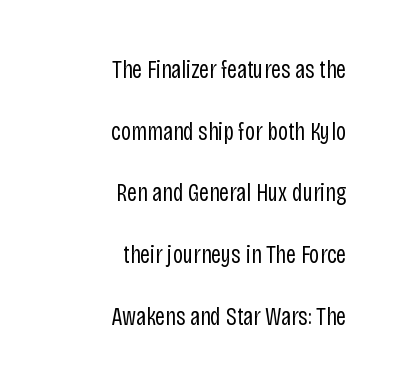
The image shows 25 px text type, upright; set right-aligned, loose line spacing (2.47x), normal letter spacing, not underlined.
